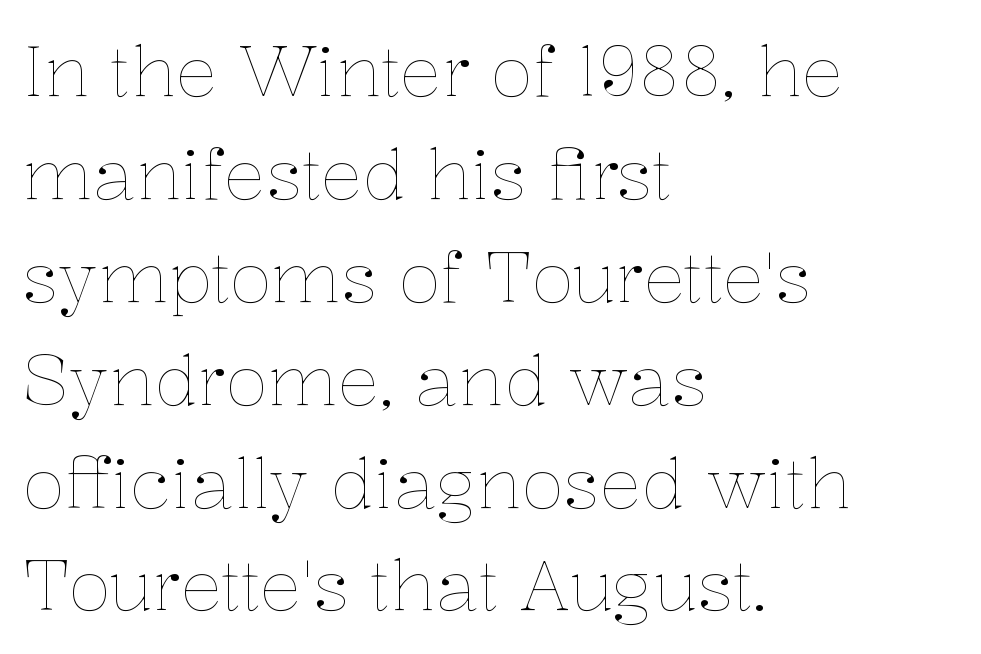
The image shows 70 px thin type, upright; set left-aligned, normal line spacing (1.47x), normal letter spacing, not underlined; low stroke contrast and a medium x-height.
